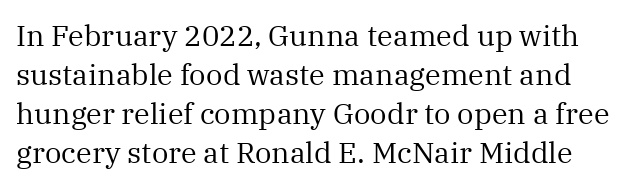
The image shows 29 px regular-weight serif type, upright; set normal line spacing (1.35x), normal letter spacing, not underlined; medium stroke contrast and a medium x-height.
